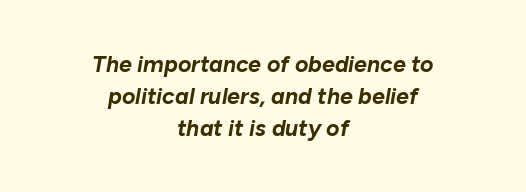
The image shows 23 px bold type, italic (leaning right); set centered, normal line spacing (1.39x), normal letter spacing, not underlined.
